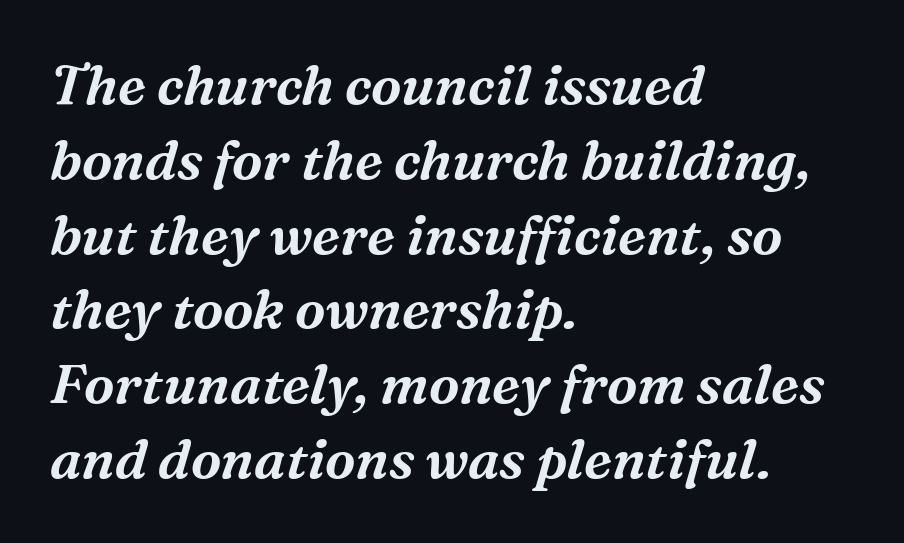
{"serif": "yes", "italic": "yes", "lean": "right", "slant_degrees": 16, "width": "normal", "stroke_contrast": "medium", "x_height": "medium", "monospaced": "no", "underline": "no", "align": "left", "line_spacing": "normal", "line_spacing_ratio": 1.36, "letter_spacing": "normal", "letter_spacing_em": 0.0, "glyph_px": 55}
